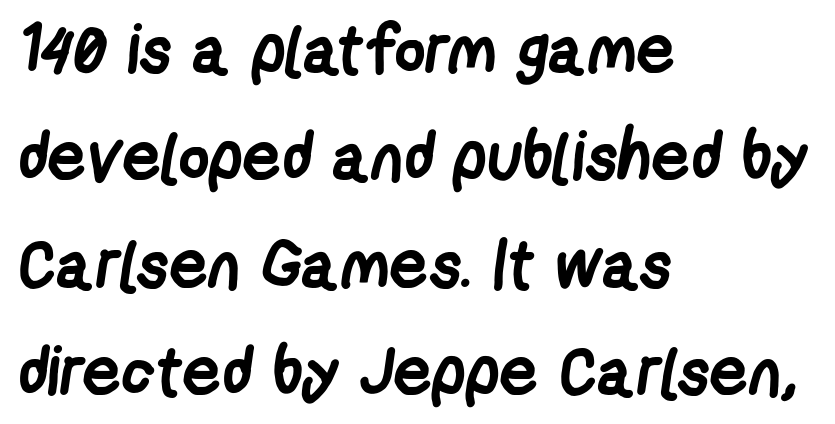
{"serif": "no", "bold": "yes", "weight": "semibold", "width": "condensed", "stroke_contrast": "low", "x_height": "medium", "monospaced": "no", "underline": "no", "align": "left", "line_spacing": "normal", "line_spacing_ratio": 1.58, "letter_spacing": "normal", "letter_spacing_em": 0.0, "glyph_px": 68}
